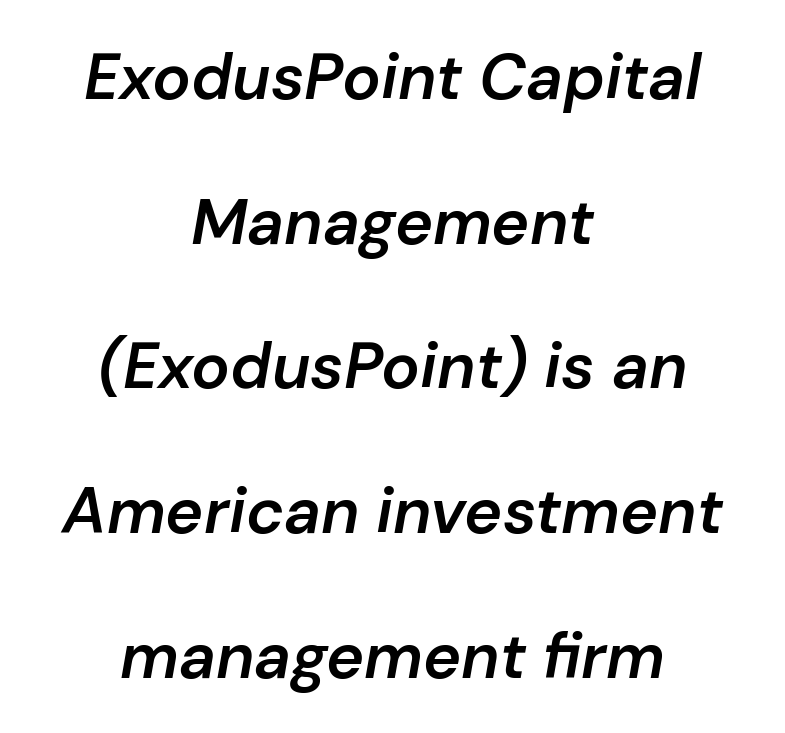
{"italic": "yes", "lean": "right", "slant_degrees": 10, "bold": "semi", "weight": "semibold", "width": "normal", "stroke_contrast": "low", "x_height": "medium", "monospaced": "no", "underline": "no", "align": "center", "line_spacing": "loose", "line_spacing_ratio": 2.26, "letter_spacing": "normal", "letter_spacing_em": 0.0, "glyph_px": 64}
